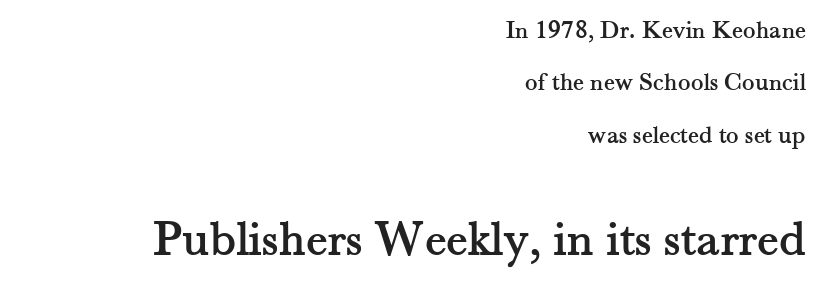
Q: Is the text italic (slanted)? A: No, it is upright.
Q: Is the typeface a serif or a sans-serif typeface? A: Serif.
Q: Is the text underlined? A: No.
Q: How is the paragraph aligned? A: Right-aligned.
Q: Is the spacing between letters normal or unusually wide? A: Normal.
Q: Is the spacing between lines tight, normal or loose? A: Loose.
Q: Which block of text is set in a larger size, the first (top) or the second (bottom)? A: The second (bottom) one.
Q: Width (condensed, normal, or wide)? A: Normal.
Q: Stroke contrast? A: Medium.
Q: x-height? A: Small.
Q: Monospaced? A: No.
